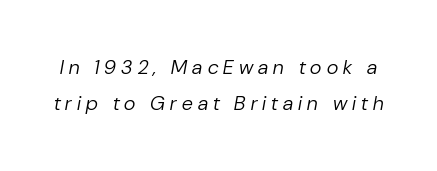
The image shows 20 px text type, italic (leaning right); set line spacing 1.78x, unusually wide letter spacing (+0.26 em), not underlined.
